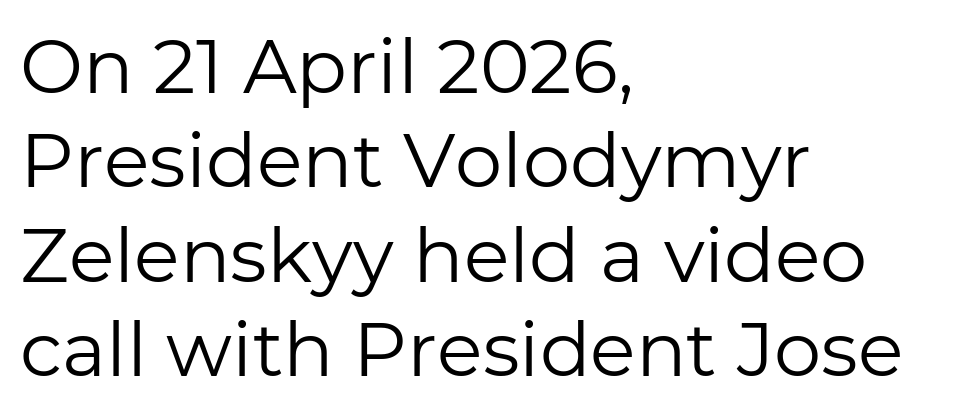
The image shows 75 px regular-weight sans-serif type, upright; set left-aligned, normal line spacing (1.26x), normal letter spacing, not underlined; low stroke contrast and a medium x-height.
